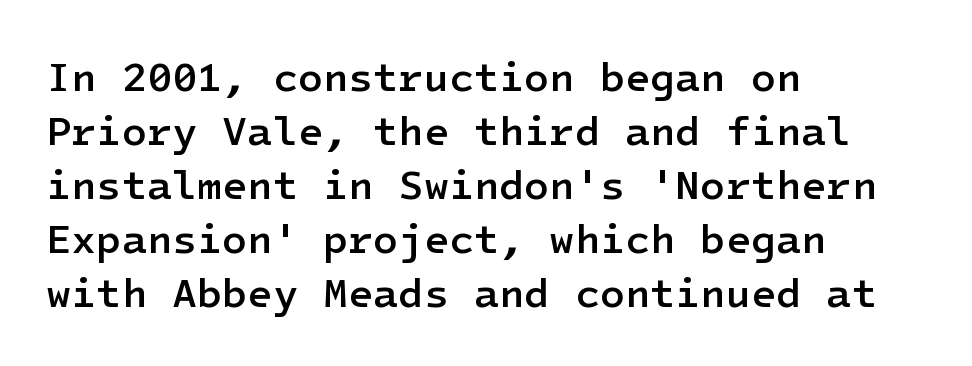
Q: Is the text bold? A: Semi-bold.
Q: Is the text italic (slanted)? A: No, it is upright.
Q: Is the typeface a serif or a sans-serif typeface? A: Sans-serif.
Q: Is the text underlined? A: No.
Q: How is the paragraph aligned? A: Left-aligned.
Q: Is the spacing between letters normal or unusually wide? A: Normal.
Q: Is the spacing between lines tight, normal or loose? A: Normal.
Q: Width (condensed, normal, or wide)? A: Normal.
Q: Stroke contrast? A: Low.
Q: x-height? A: Medium.
